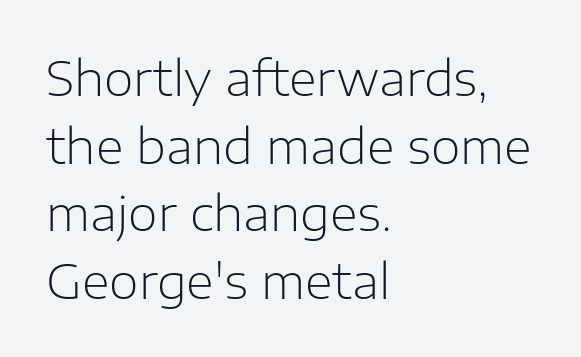
The image shows 48 px light sans-serif type, upright; set left-aligned, normal line spacing (1.41x), normal letter spacing, not underlined; low stroke contrast and a medium x-height.
